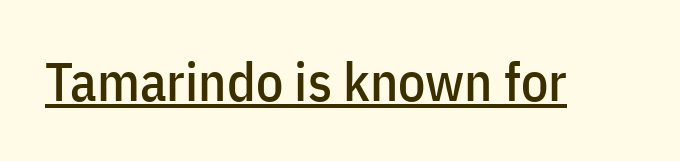
Q: Is the text italic (slanted)? A: No, it is upright.
Q: Is the typeface a serif or a sans-serif typeface? A: Sans-serif.
Q: Is the text underlined? A: Yes.
Q: Is the spacing between letters normal or unusually wide? A: Normal.
Q: Width (condensed, normal, or wide)? A: Condensed.
Q: Stroke contrast? A: Low.
Q: x-height? A: Medium.
Q: Monospaced? A: No.
